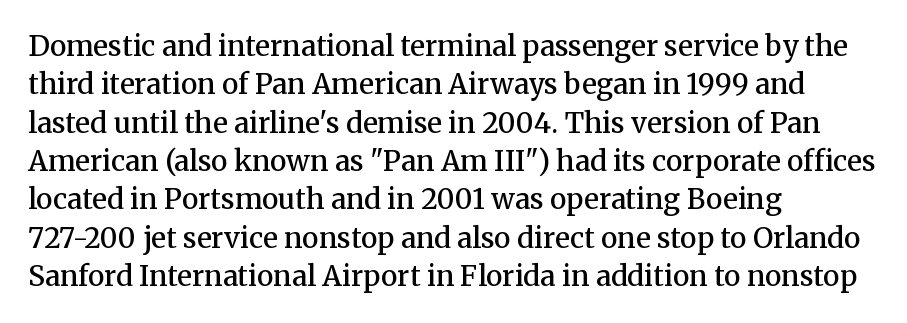
Q: Is the text bold? A: Semi-bold.
Q: Is the text italic (slanted)? A: No, it is upright.
Q: Is the typeface a serif or a sans-serif typeface? A: Serif.
Q: Is the text underlined? A: No.
Q: How is the paragraph aligned? A: Left-aligned.
Q: Is the spacing between letters normal or unusually wide? A: Normal.
Q: Is the spacing between lines tight, normal or loose? A: Normal.
Q: Width (condensed, normal, or wide)? A: Normal.
Q: Stroke contrast? A: Medium.
Q: x-height? A: Medium.
Q: Monospaced? A: No.
